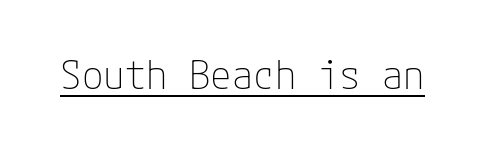
{"serif": "no", "italic": "no", "bold": "no", "weight": "thin", "width": "normal", "stroke_contrast": "low", "x_height": "medium", "underline": "yes", "letter_spacing": "normal", "letter_spacing_em": 0.0, "glyph_px": 39}
